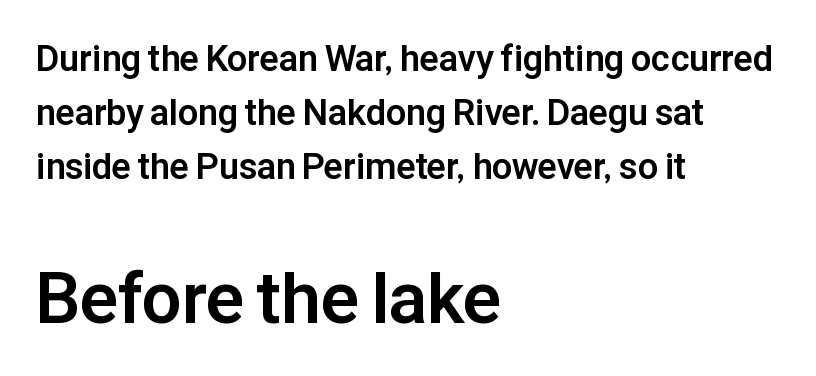
The image shows 71 px bold sans-serif type, upright; set left-aligned, normal line spacing (1.5x), normal letter spacing, not underlined; the second (bottom) block is 1.97x larger; low stroke contrast and a medium x-height.
